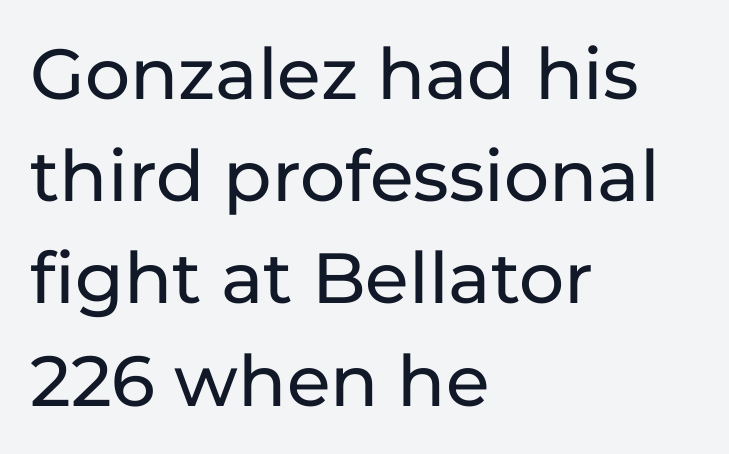
Q: Is the text italic (slanted)? A: No, it is upright.
Q: Is the typeface a serif or a sans-serif typeface? A: Sans-serif.
Q: Is the text underlined? A: No.
Q: How is the paragraph aligned? A: Left-aligned.
Q: Is the spacing between letters normal or unusually wide? A: Normal.
Q: Is the spacing between lines tight, normal or loose? A: Normal.
Q: Width (condensed, normal, or wide)? A: Normal.
Q: Stroke contrast? A: Low.
Q: x-height? A: Medium.
Q: Monospaced? A: No.
